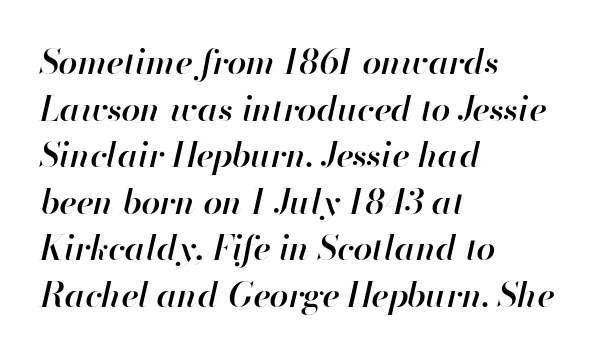
Q: Is the text bold? A: Semi-bold.
Q: Is the text italic (slanted)? A: Yes, it leans right by about 13 degrees.
Q: Is the text underlined? A: No.
Q: How is the paragraph aligned? A: Left-aligned.
Q: Is the spacing between letters normal or unusually wide? A: Normal.
Q: Is the spacing between lines tight, normal or loose? A: Normal.
Q: Width (condensed, normal, or wide)? A: Normal.
Q: Stroke contrast? A: High.
Q: x-height? A: Small.
Q: Monospaced? A: No.
